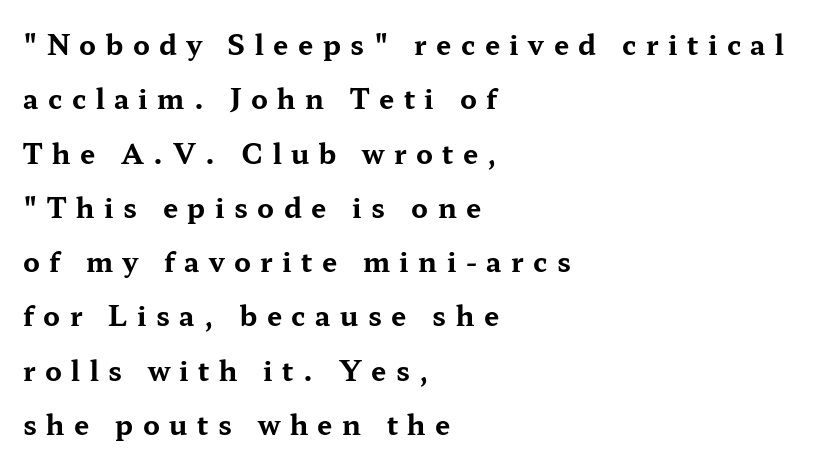
Q: Is the text bold? A: Yes.
Q: Is the text italic (slanted)? A: No, it is upright.
Q: Is the text underlined? A: No.
Q: How is the paragraph aligned? A: Left-aligned.
Q: Is the spacing between letters normal or unusually wide? A: Unusually wide.
Q: Is the spacing between lines tight, normal or loose? A: Loose.
